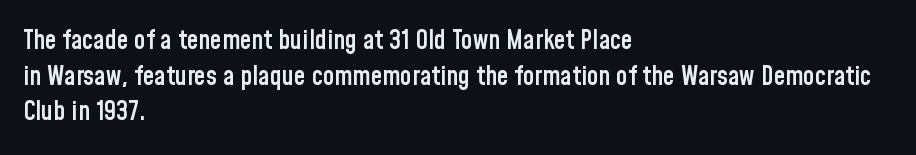
{"italic": "no", "bold": "semi", "underline": "no", "align": "left", "line_spacing": "normal", "line_spacing_ratio": 1.37, "letter_spacing": "normal", "letter_spacing_em": 0.0, "glyph_px": 26}
